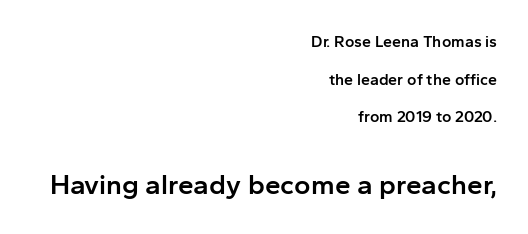
Plain, unruled lines of type. Here the glyphs are tracked normally, forming tight word shapes. Look at the bottom of the vertical strokes: they stop flat, with no serifs. The axis of the letterforms is exactly vertical.
